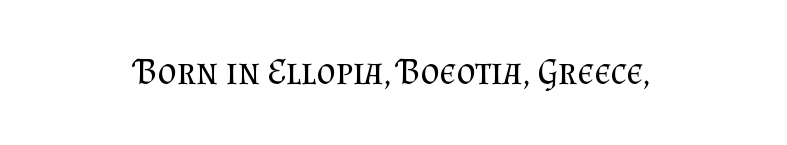
The image shows 37 px regular-weight serif type, upright; set centered, normal letter spacing, not underlined; medium stroke contrast and a small x-height.
